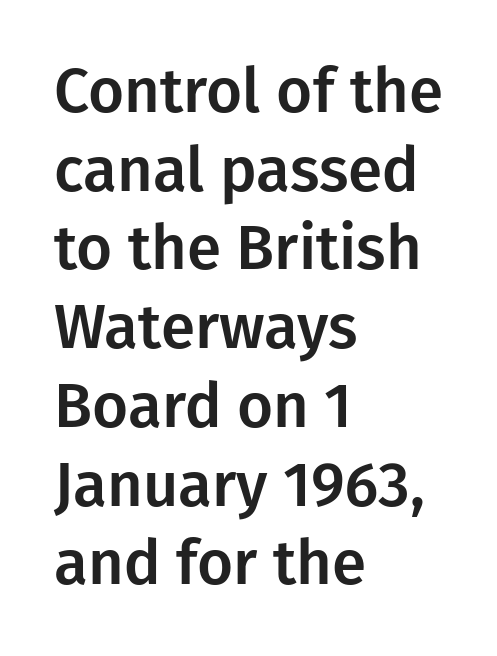
The image shows 62 px sans-serif type, upright; set left-aligned, normal line spacing (1.27x), normal letter spacing, not underlined; low stroke contrast and a medium x-height.
